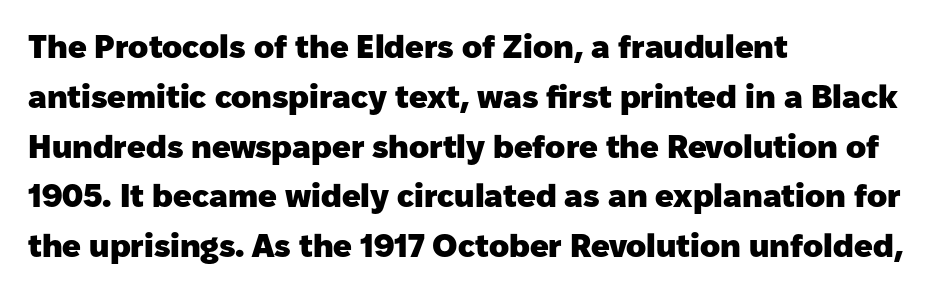
The image shows 33 px heavy sans-serif type, upright; set left-aligned, normal line spacing (1.51x), normal letter spacing, not underlined; low stroke contrast and a medium x-height.
